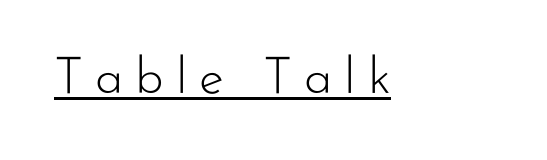
{"serif": "no", "italic": "no", "bold": "no", "weight": "light", "width": "normal", "stroke_contrast": "low", "x_height": "small", "monospaced": "no", "underline": "yes", "letter_spacing": "wide", "letter_spacing_em": 0.23, "glyph_px": 51}
